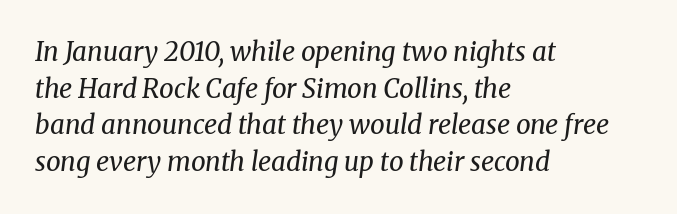
Caption: multi-line text, flush left, ragged right. Nothing heavy about these letters — not bold at all. If you measured baseline to baseline, you'd find a middling distance. Does the lettering tilt? It does — this is italic.
